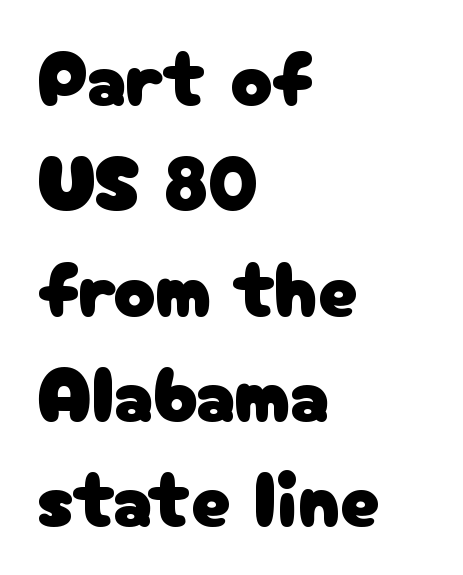
Q: Is the text italic (slanted)? A: No, it is upright.
Q: Is the typeface a serif or a sans-serif typeface? A: Sans-serif.
Q: Is the text underlined? A: No.
Q: How is the paragraph aligned? A: Left-aligned.
Q: Is the spacing between letters normal or unusually wide? A: Normal.
Q: Is the spacing between lines tight, normal or loose? A: Normal.
Q: Width (condensed, normal, or wide)? A: Normal.
Q: Stroke contrast? A: Low.
Q: x-height? A: Medium.
Q: Monospaced? A: No.
